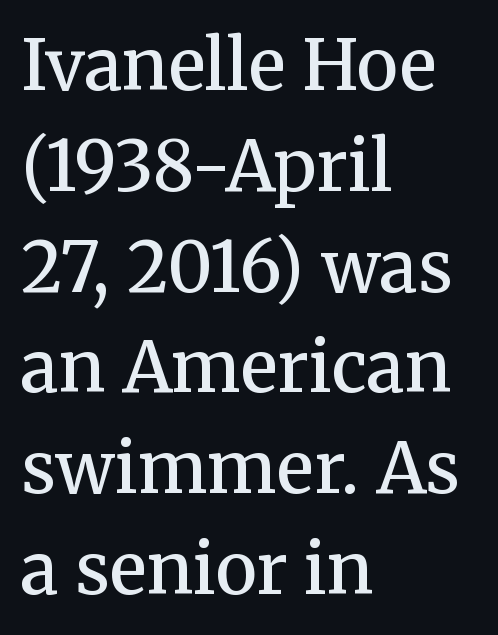
Note the varied advance widths — an 'i' is clearly narrower than an 'm'. In terms of letterspacing, this is plain default setting. A normal amount of white space separates one row of letters from the next. The typesetter chose a ragged-right arrangement here. The typography opts for an upright posture over an oblique one.
